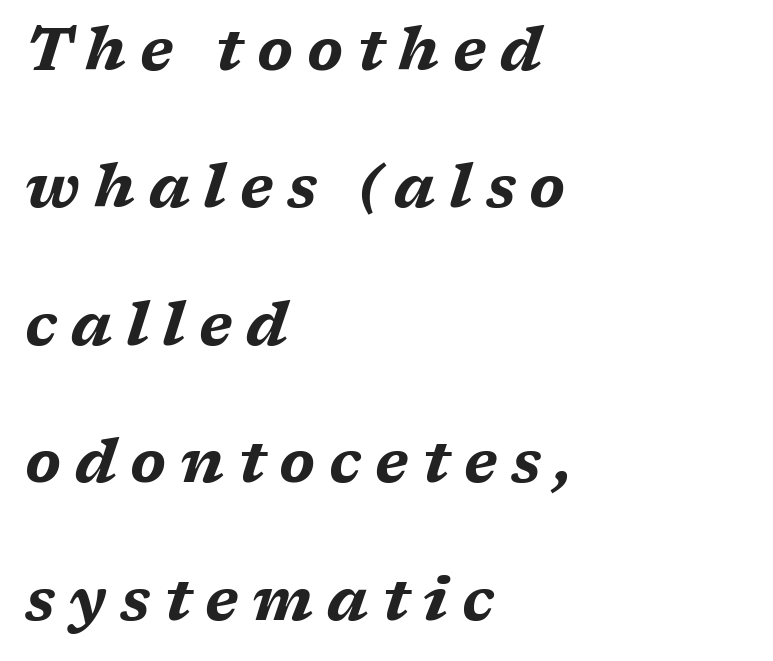
The passage shown is typed in a proportional face where columns would drift. Reading down the column, the eye jumps a long way to each next line. The passage shown leans; its letterforms are oblique. The gaps between neighbouring characters are conspicuously large.
